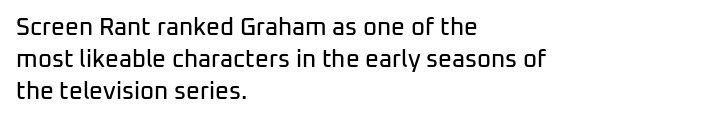
{"italic": "no", "underline": "no", "align": "left", "line_spacing": "normal", "line_spacing_ratio": 1.34, "letter_spacing": "normal", "letter_spacing_em": 0.0, "glyph_px": 24}
